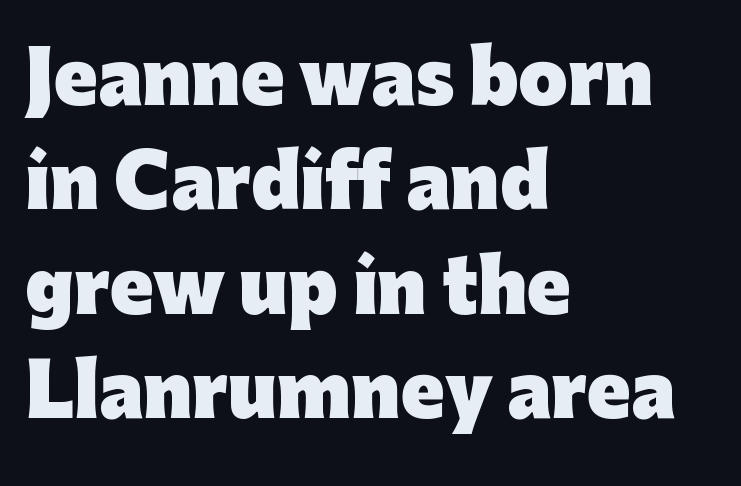
The image shows 71 px heavy sans-serif type, upright; set left-aligned, normal line spacing (1.47x), normal letter spacing, not underlined; low stroke contrast and a medium x-height.
